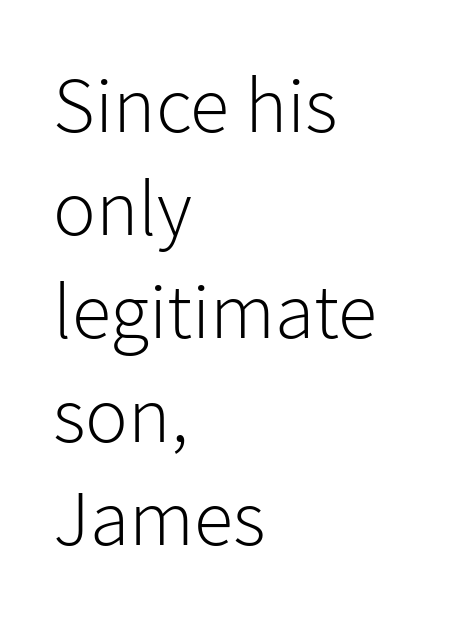
Q: Is the text bold? A: No.
Q: Is the text italic (slanted)? A: No, it is upright.
Q: Is the typeface a serif or a sans-serif typeface? A: Sans-serif.
Q: Is the text underlined? A: No.
Q: How is the paragraph aligned? A: Left-aligned.
Q: Is the spacing between letters normal or unusually wide? A: Normal.
Q: Is the spacing between lines tight, normal or loose? A: Normal.
Q: Width (condensed, normal, or wide)? A: Normal.
Q: Stroke contrast? A: Low.
Q: x-height? A: Medium.
Q: Monospaced? A: No.
